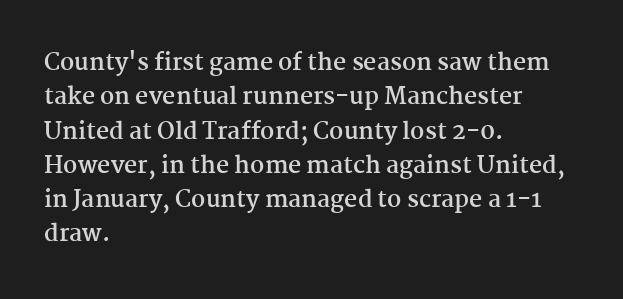
The space directly below the letters is spotless. Interline gaps are of average width in this sample. Ascenders rise straight up at ninety degrees. The rendering anchors every line to the left-hand side. The horizontal fit of the characters is conventional and even. The sample has been set heavy, in full bold.
